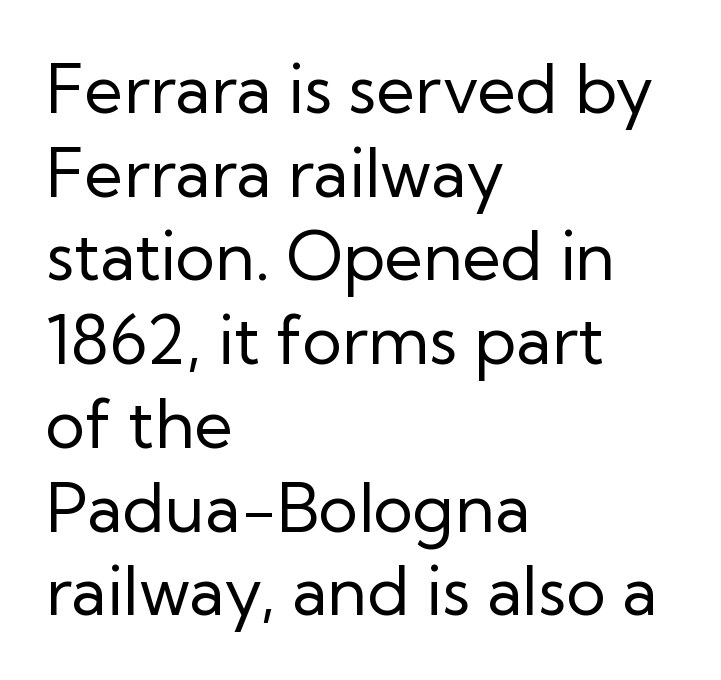
The image shows 67 px regular-weight sans-serif type, upright; set left-aligned, normal line spacing (1.25x), normal letter spacing, not underlined; low stroke contrast and a medium x-height.
